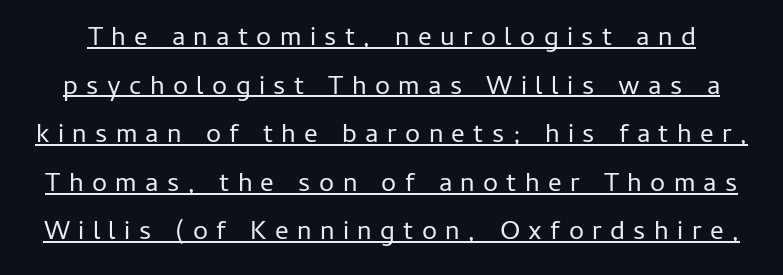
The image shows 27 px text type, upright; set line spacing 1.8x, unusually wide letter spacing (+0.31 em), underlined.
